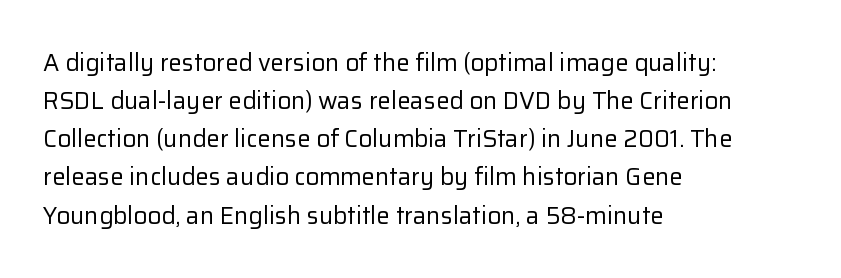
{"italic": "no", "bold": "no", "underline": "no", "align": "left", "line_spacing": "normal", "line_spacing_ratio": 1.59, "letter_spacing": "normal", "letter_spacing_em": 0.0, "glyph_px": 24}
